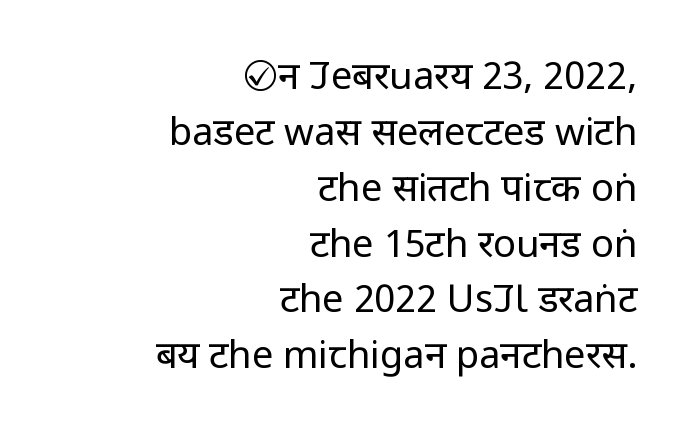
{"serif": "no", "italic": "no", "bold": "no", "weight": "regular", "width": "condensed", "stroke_contrast": "low", "x_height": "large", "monospaced": "no", "underline": "no", "align": "right", "line_spacing": "normal", "line_spacing_ratio": 1.47, "letter_spacing": "normal", "letter_spacing_em": 0.0, "glyph_px": 38}
